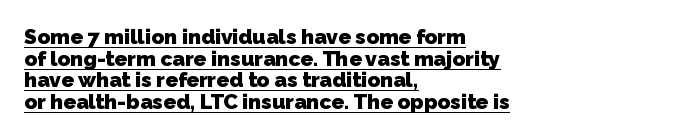
In CSS terms this would be text-align: left. The glyphs have the mass of a bold cut. Cramped leading. Nothing unusual about the tracking: characters are spaced as the font intends.
